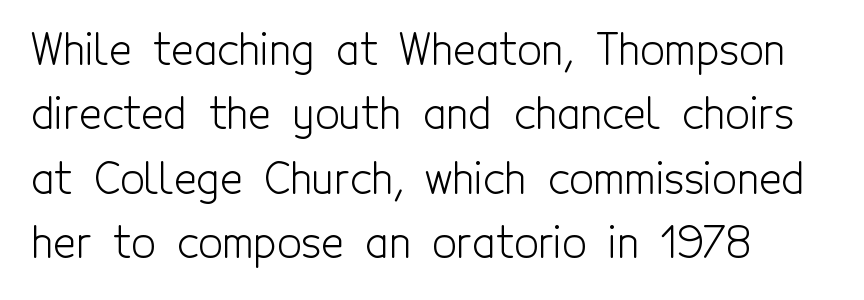
{"serif": "no", "italic": "no", "bold": "no", "weight": "light", "width": "condensed", "x_height": "medium", "monospaced": "no", "underline": "no", "align": "left", "line_spacing": "normal", "line_spacing_ratio": 1.5, "letter_spacing": "normal", "letter_spacing_em": 0.0, "glyph_px": 43}
